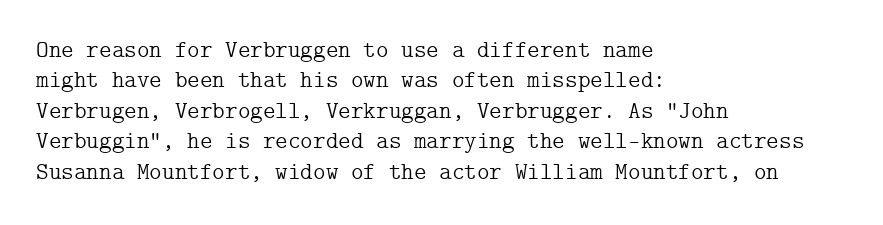
Q: Is the text bold? A: No.
Q: Is the text italic (slanted)? A: No, it is upright.
Q: Is the text underlined? A: No.
Q: How is the paragraph aligned? A: Left-aligned.
Q: Is the spacing between letters normal or unusually wide? A: Normal.
Q: Is the spacing between lines tight, normal or loose? A: Normal.
